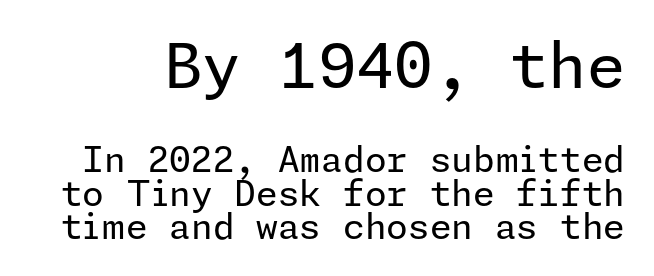
Posture: upright roman. Beneath every word, the page is bare. Default kerning and tracking; the words read as compact shapes. This rendering employs a face without finishing strokes, i.e., a sans-serif. The more generous point size was reserved for the upper chunk.
